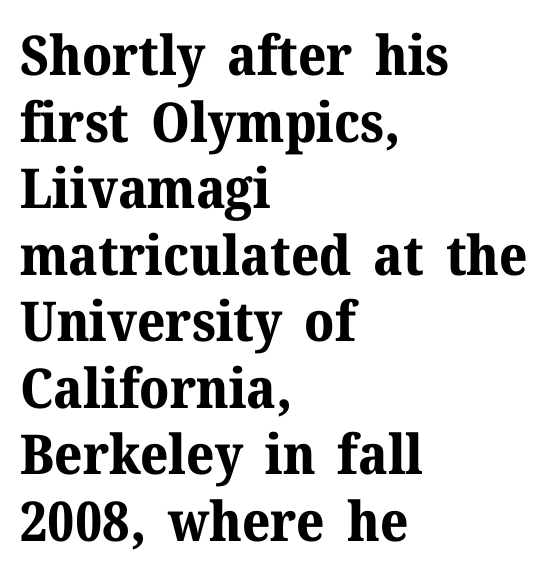
Q: Is the text bold? A: Yes.
Q: Is the text italic (slanted)? A: No, it is upright.
Q: Is the typeface a serif or a sans-serif typeface? A: Serif.
Q: Is the text underlined? A: No.
Q: How is the paragraph aligned? A: Left-aligned.
Q: Is the spacing between letters normal or unusually wide? A: Normal.
Q: Width (condensed, normal, or wide)? A: Normal.
Q: Stroke contrast? A: Medium.
Q: x-height? A: Medium.
Q: Monospaced? A: No.
